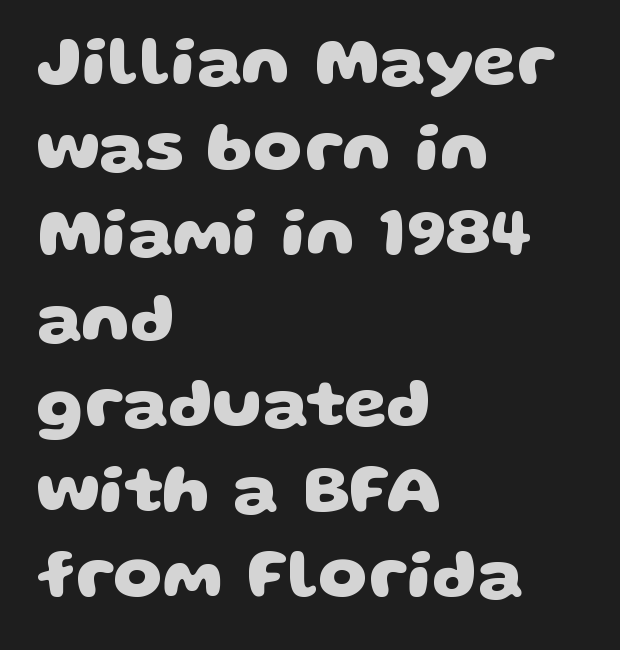
The image shows 69 px heavy, wide sans-serif type; set left-aligned, line spacing 1.24x, normal letter spacing, not underlined; low stroke contrast and a large x-height.
